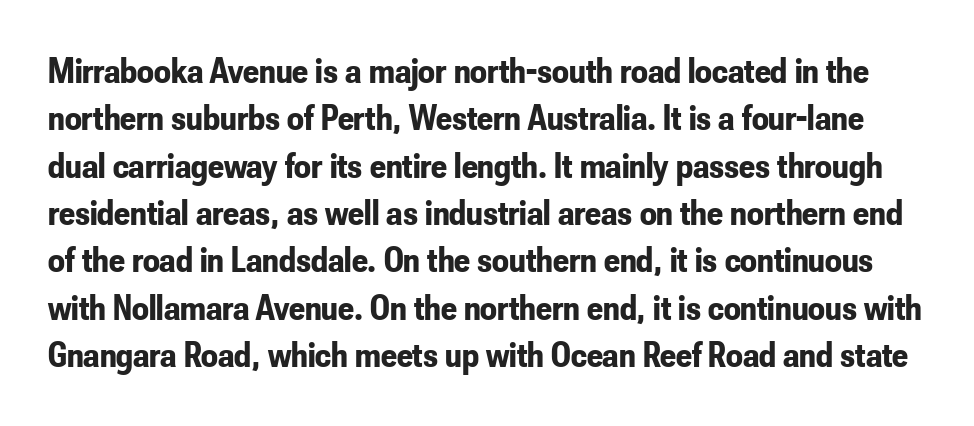
The image shows 37 px bold, condensed sans-serif type, upright; set normal line spacing (1.28x), normal letter spacing, not underlined; low stroke contrast and a small x-height.
